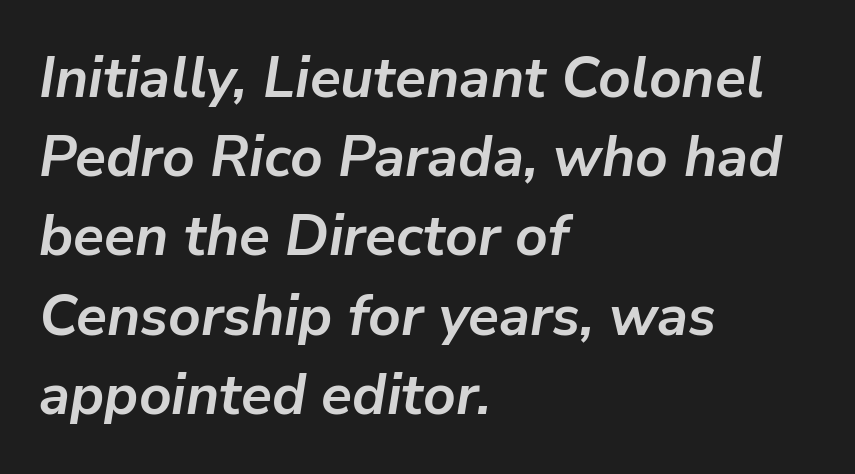
{"italic": "yes", "lean": "right", "slant_degrees": 9, "bold": "yes", "weight": "semibold", "width": "normal", "stroke_contrast": "low", "x_height": "medium", "monospaced": "no", "underline": "no", "align": "left", "line_spacing": "normal", "line_spacing_ratio": 1.39, "letter_spacing": "normal", "letter_spacing_em": 0.0, "glyph_px": 57}
